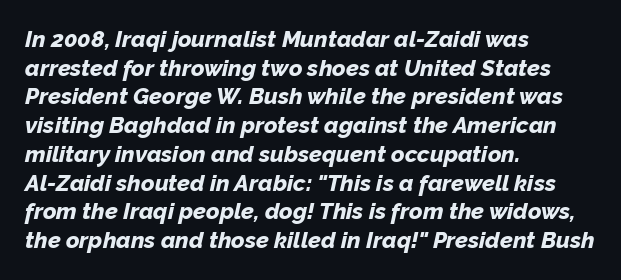
Q: Is the text bold? A: Yes.
Q: Is the text italic (slanted)? A: Yes, it leans right by about 12 degrees.
Q: Is the text underlined? A: No.
Q: How is the paragraph aligned? A: Left-aligned.
Q: Is the spacing between letters normal or unusually wide? A: Normal.
Q: Is the spacing between lines tight, normal or loose? A: Normal.
